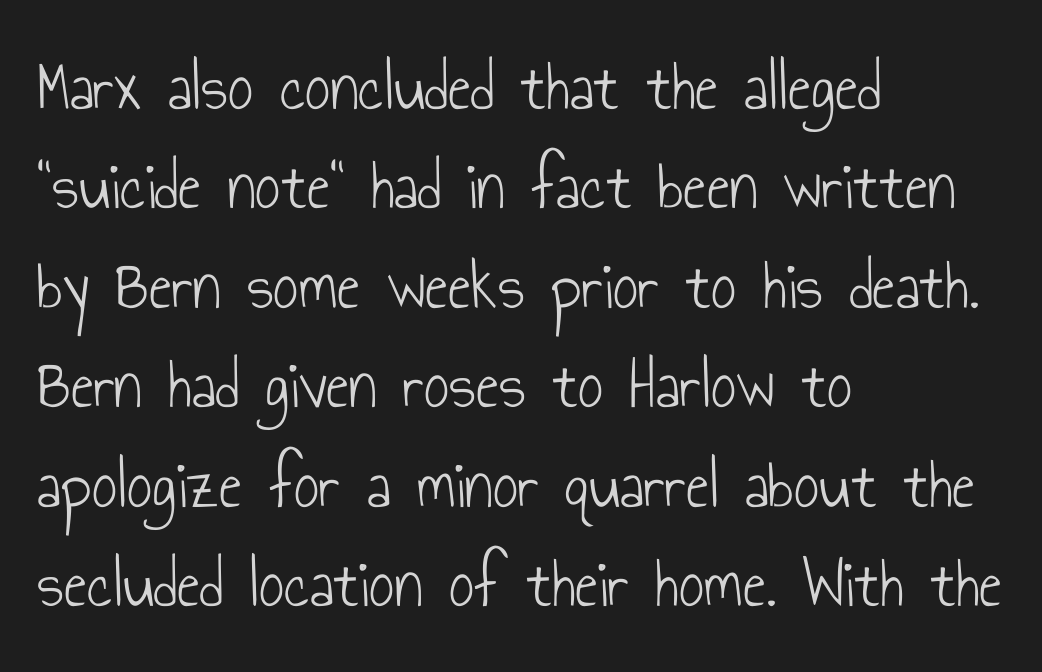
Q: Is the text bold? A: No.
Q: Is the text italic (slanted)? A: No, it is upright.
Q: Is the typeface a serif or a sans-serif typeface? A: Sans-serif.
Q: Is the text underlined? A: No.
Q: How is the paragraph aligned? A: Left-aligned.
Q: Is the spacing between letters normal or unusually wide? A: Normal.
Q: Is the spacing between lines tight, normal or loose? A: Normal.
Q: Width (condensed, normal, or wide)? A: Condensed.
Q: Stroke contrast? A: Low.
Q: x-height? A: Small.
Q: Monospaced? A: No.
